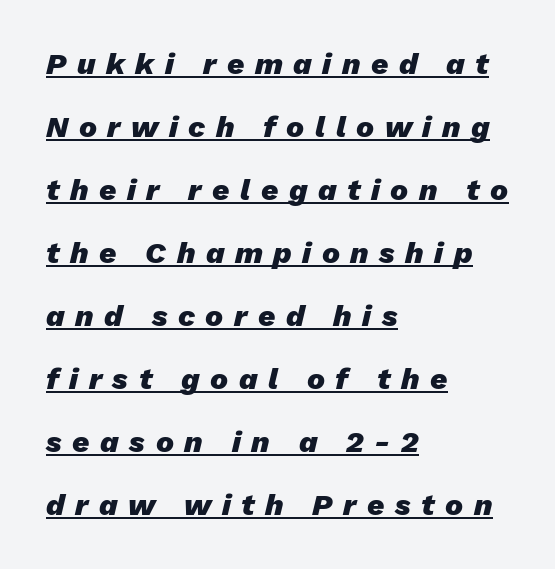
The passage shown is typed in a proportional face where columns would drift. The setting favours the left margin, as ordinary paragraphs usually do. Heavy, bold letterforms. The passage shown leans; its letterforms are oblique.
